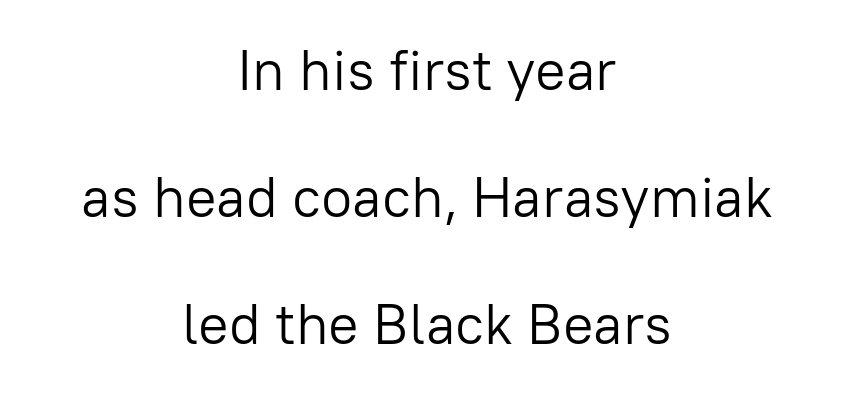
{"serif": "no", "italic": "no", "bold": "no", "weight": "light", "width": "normal", "stroke_contrast": "low", "x_height": "medium", "monospaced": "no", "underline": "no", "align": "center", "line_spacing": "loose", "line_spacing_ratio": 2.23, "letter_spacing": "normal", "letter_spacing_em": 0.0, "glyph_px": 57}
